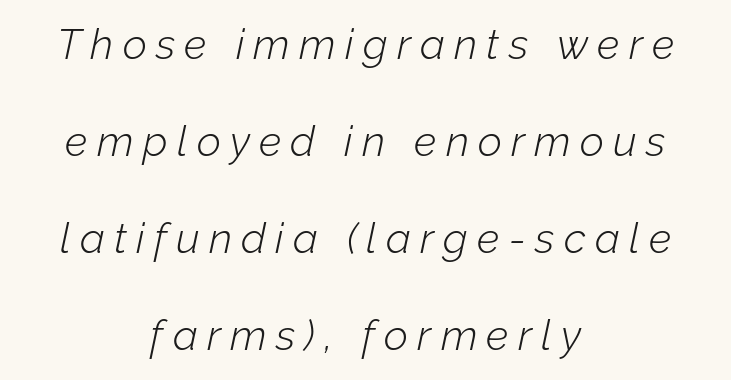
The passage shown stacks its lines with a broad gap. Has an underline been added? It has not. The tracking reads as deliberately expanded to a designer's eye. The rendering uses natural spacing where letterforms have individual widths.
